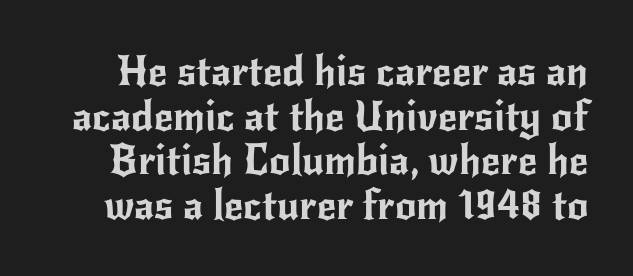
Q: Is the text italic (slanted)? A: No, it is upright.
Q: Is the typeface a serif or a sans-serif typeface? A: Sans-serif.
Q: Is the text underlined? A: No.
Q: Is the spacing between letters normal or unusually wide? A: Normal.
Q: Is the spacing between lines tight, normal or loose? A: Tight.
Q: Width (condensed, normal, or wide)? A: Normal.
Q: Stroke contrast? A: Low.
Q: x-height? A: Small.
Q: Monospaced? A: No.
